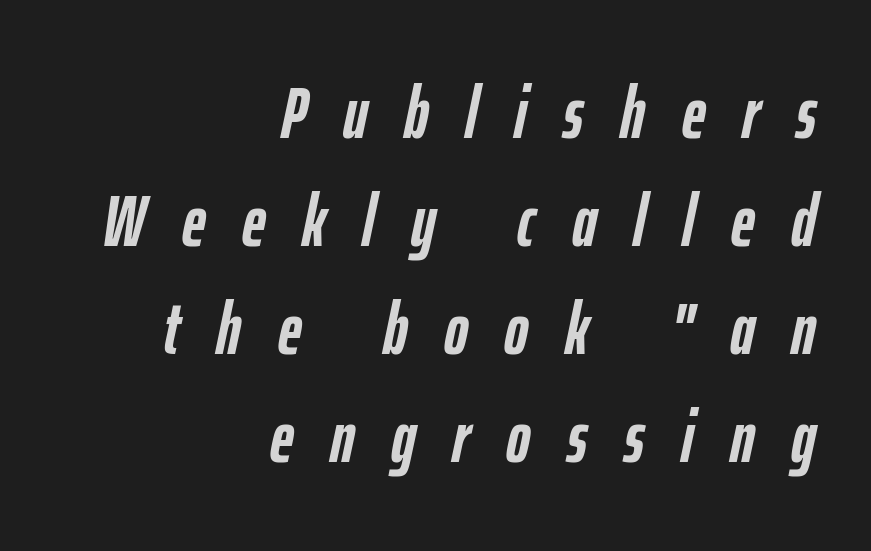
Slanted lettering throughout. The passage shown stacks its lines at a standard gap. The type is letterspaced generously, with wide tracking. You'd pick this weight for a headline — it's a proper bold. The specimen omits any rule beneath the text block's lines.
